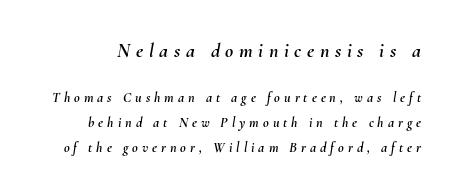
Q: Is the text italic (slanted)? A: Yes, it leans right by about 10 degrees.
Q: Is the text underlined? A: No.
Q: Is the spacing between letters normal or unusually wide? A: Unusually wide.
Q: Which block of text is set in a larger size, the first (top) or the second (bottom)? A: The first (top) one.
